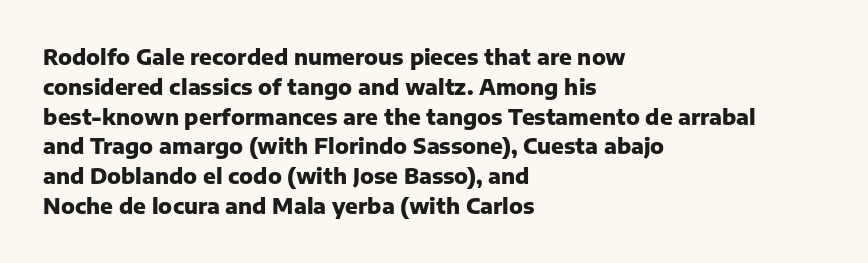
Q: Is the text bold? A: Yes.
Q: Is the text italic (slanted)? A: No, it is upright.
Q: Is the text underlined? A: No.
Q: How is the paragraph aligned? A: Left-aligned.
Q: Is the spacing between letters normal or unusually wide? A: Normal.
Q: Is the spacing between lines tight, normal or loose? A: Normal.
